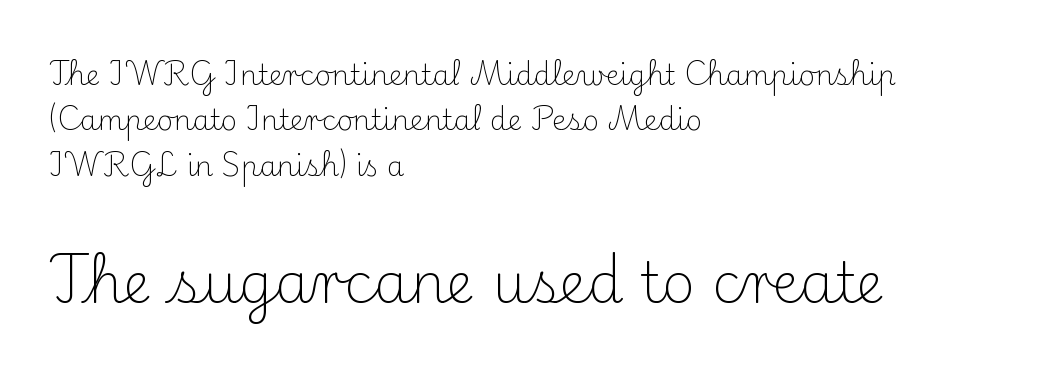
{"serif": "yes", "italic": "no", "bold": "no", "weight": "light", "width": "normal", "stroke_contrast": "medium", "x_height": "small", "monospaced": "no", "underline": "no", "align": "left", "line_spacing": "normal", "line_spacing_ratio": 1.62, "letter_spacing": "normal", "letter_spacing_em": 0.0, "larger_block": "second", "size_ratio": 2.0, "glyph_px": 56}
